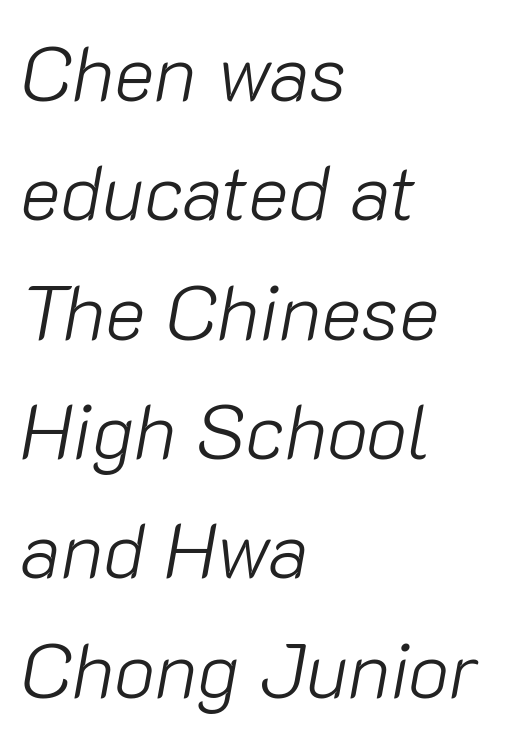
{"italic": "yes", "lean": "right", "slant_degrees": 10, "bold": "no", "weight": "light", "width": "normal", "stroke_contrast": "low", "x_height": "medium", "monospaced": "no", "underline": "no", "align": "left", "line_spacing": "normal", "line_spacing_ratio": 1.55, "letter_spacing": "normal", "letter_spacing_em": 0.0, "glyph_px": 77}
